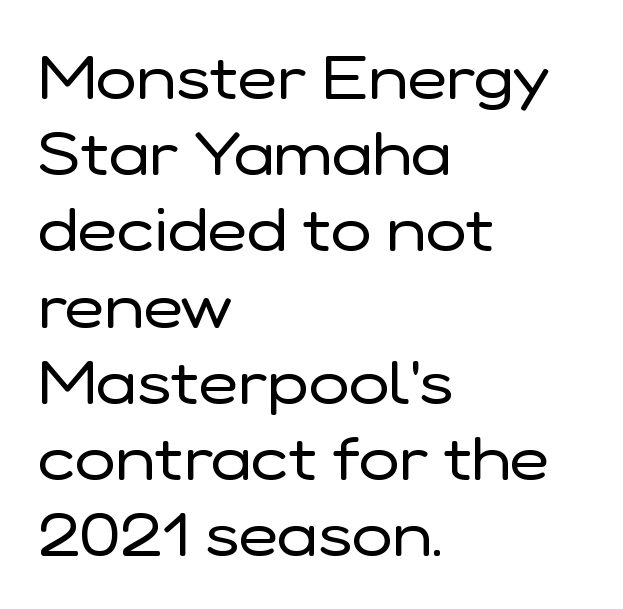
Q: Is the text bold? A: No.
Q: Is the text italic (slanted)? A: No, it is upright.
Q: Is the typeface a serif or a sans-serif typeface? A: Sans-serif.
Q: Is the text underlined? A: No.
Q: How is the paragraph aligned? A: Left-aligned.
Q: Is the spacing between letters normal or unusually wide? A: Normal.
Q: Is the spacing between lines tight, normal or loose? A: Normal.
Q: Width (condensed, normal, or wide)? A: Normal.
Q: Stroke contrast? A: Low.
Q: x-height? A: Medium.
Q: Monospaced? A: No.
